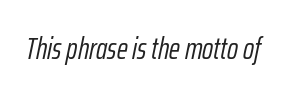
Q: Is the text bold? A: No.
Q: Is the text italic (slanted)? A: Yes, it leans right by about 12 degrees.
Q: Is the text underlined? A: No.
Q: Is the spacing between letters normal or unusually wide? A: Normal.
Q: Width (condensed, normal, or wide)? A: Condensed.
Q: Stroke contrast? A: Low.
Q: x-height? A: Medium.
Q: Monospaced? A: No.
